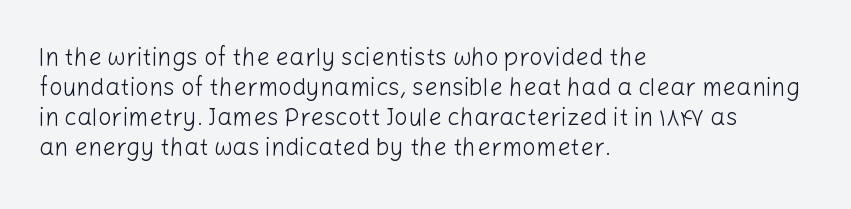
The image shows 24 px text type, upright; set left-aligned, normal line spacing (1.25x), normal letter spacing, not underlined.
